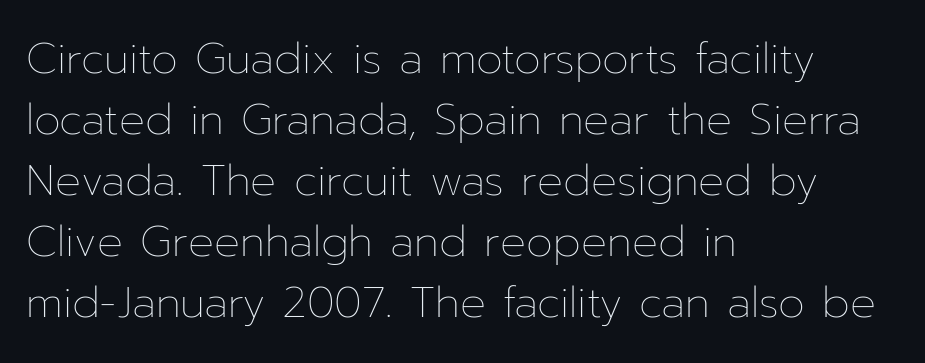
The image shows 43 px thin type, upright; set left-aligned, normal line spacing (1.42x), normal letter spacing, not underlined; low stroke contrast and a medium x-height.
